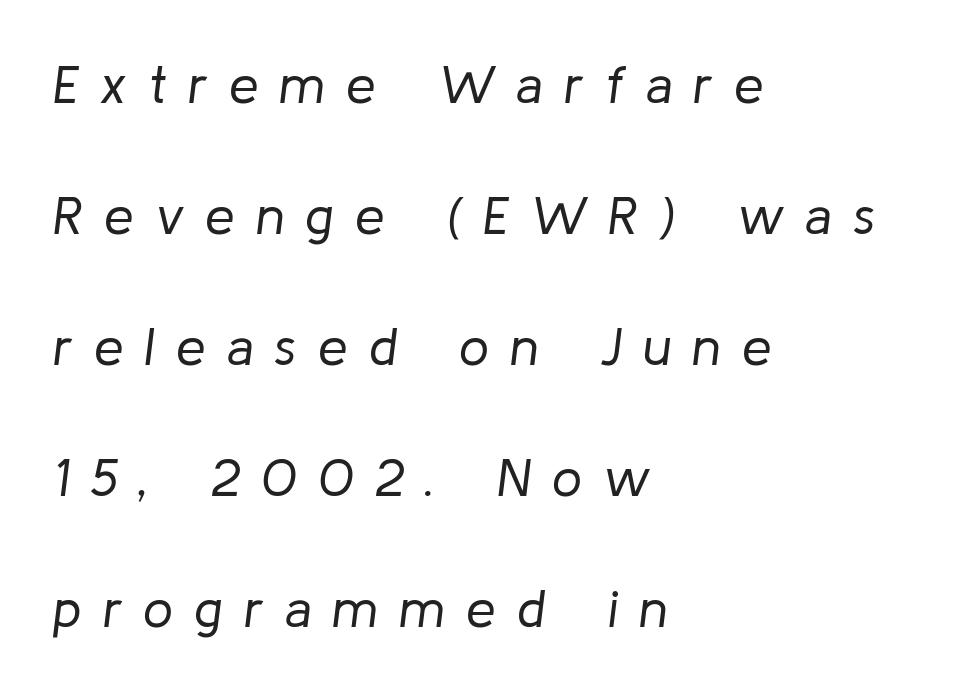
{"italic": "yes", "lean": "right", "slant_degrees": 8, "bold": "no", "weight": "regular", "width": "normal", "stroke_contrast": "low", "x_height": "medium", "monospaced": "no", "underline": "no", "align": "left", "line_spacing": "loose", "line_spacing_ratio": 2.47, "letter_spacing": "wide", "letter_spacing_em": 0.4, "glyph_px": 53}
